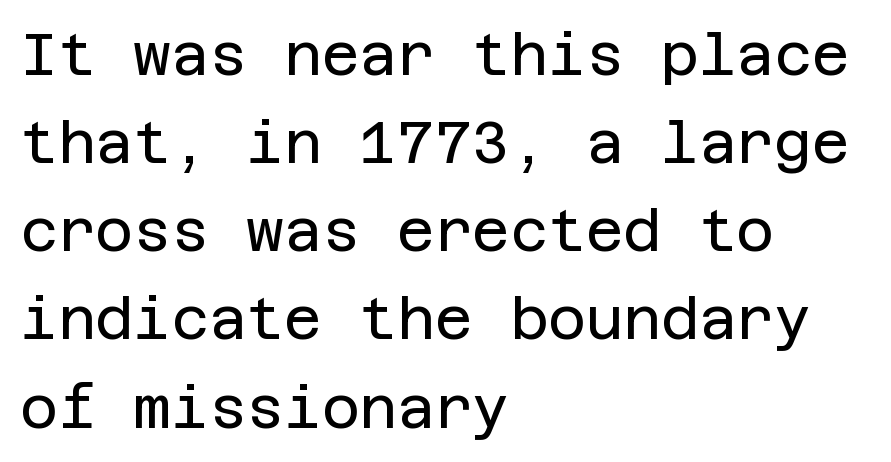
Does extra space separate the letters? No, they use regular spacing. What's the leading like? Ordinary, nothing unusual. Does the copy run flush right? No — it runs flush left. Think standard paragraph weight, or any step lighter than that. Nobody drew a line under any word here. Style check: upright.
